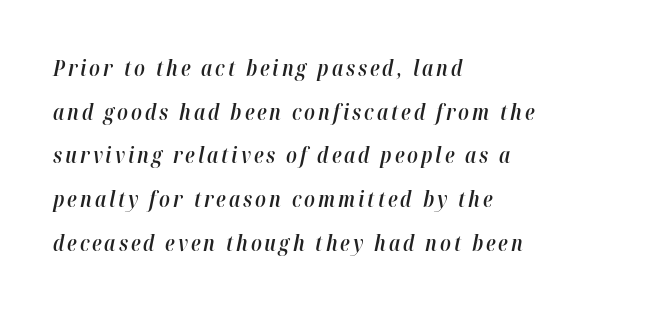
The image shows 21 px text type, italic (leaning right); set left-aligned, loose line spacing (2.08x), not underlined.
